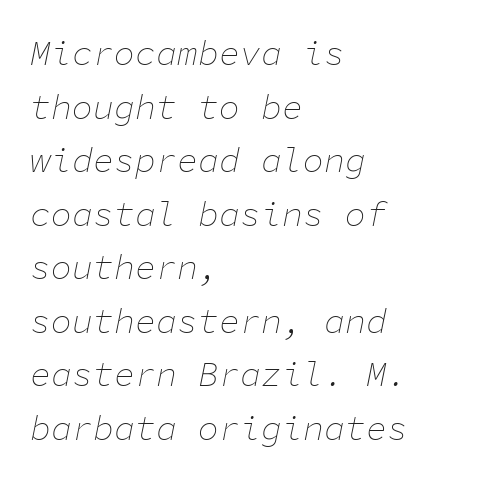
{"italic": "yes", "lean": "right", "slant_degrees": 11, "bold": "no", "weight": "thin", "width": "normal", "stroke_contrast": "low", "x_height": "medium", "monospaced": "yes", "underline": "no", "align": "left", "line_spacing": "normal", "line_spacing_ratio": 1.53, "letter_spacing": "normal", "letter_spacing_em": 0.0, "glyph_px": 35}
